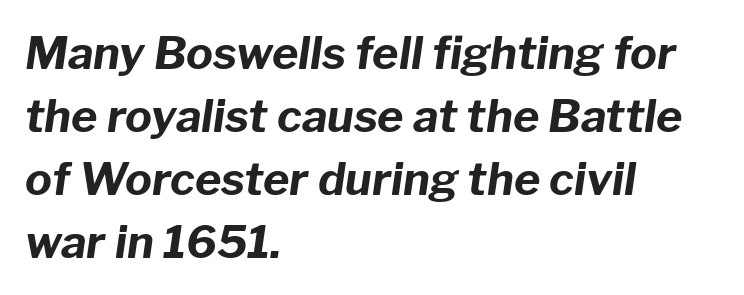
{"italic": "yes", "lean": "right", "slant_degrees": 8, "bold": "yes", "weight": "bold", "width": "normal", "stroke_contrast": "low", "x_height": "medium", "monospaced": "no", "underline": "no", "align": "left", "line_spacing": "normal", "line_spacing_ratio": 1.4, "letter_spacing": "normal", "letter_spacing_em": 0.0, "glyph_px": 45}
